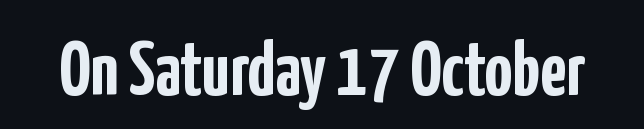
The image shows 77 px semibold, condensed sans-serif type, upright; set normal letter spacing, not underlined; low stroke contrast and a medium x-height.
